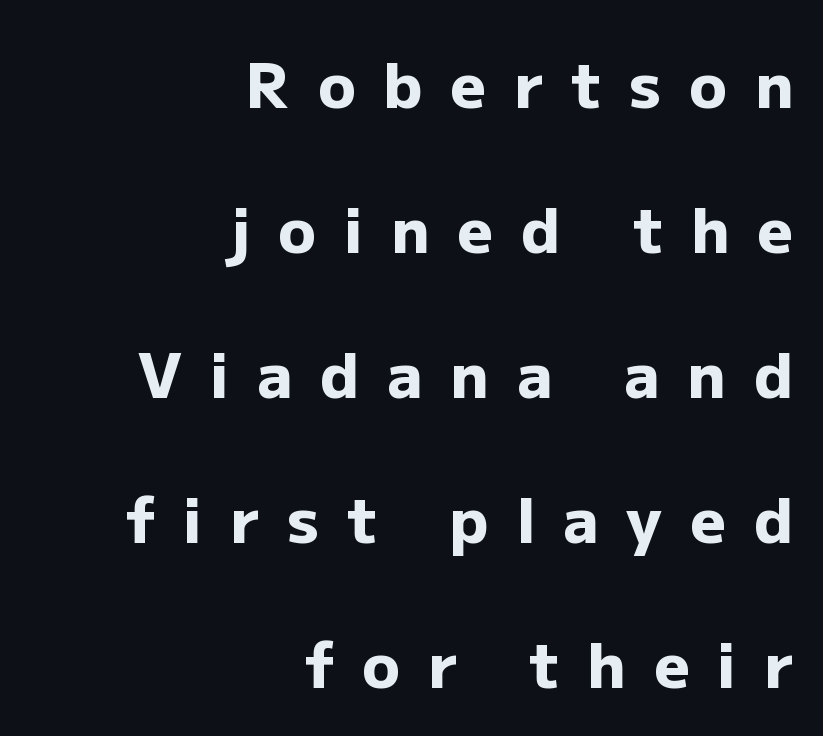
The image shows 62 px heavy sans-serif type, upright; set right-aligned, loose line spacing (2.34x), unusually wide letter spacing (+0.45 em), not underlined; low stroke contrast and a medium x-height.
